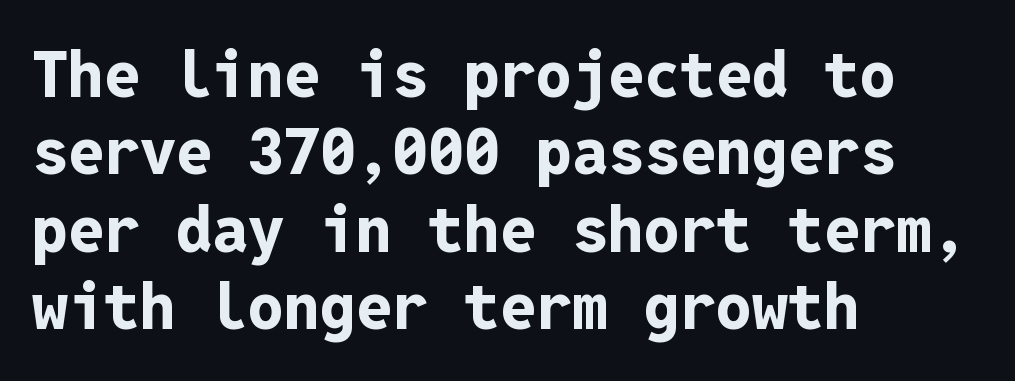
The image shows 64 px bold sans-serif type, upright, monospaced; set left-aligned, line spacing 1.21x, normal letter spacing, not underlined; low stroke contrast and a medium x-height.
